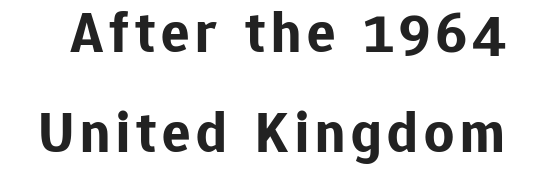
Q: Is the text bold? A: Yes.
Q: Is the text italic (slanted)? A: No, it is upright.
Q: Is the typeface a serif or a sans-serif typeface? A: Sans-serif.
Q: Is the text underlined? A: No.
Q: Is the spacing between lines tight, normal or loose? A: Normal.
Q: Width (condensed, normal, or wide)? A: Normal.
Q: Stroke contrast? A: Low.
Q: x-height? A: Medium.
Q: Monospaced? A: No.
